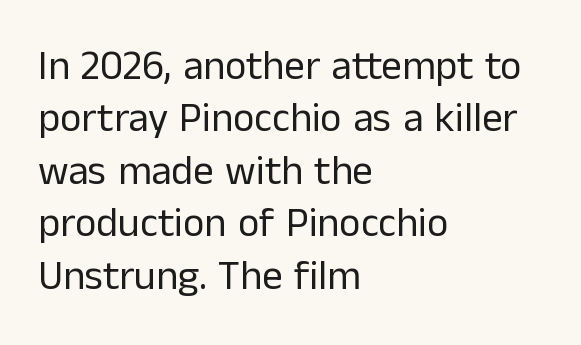
The image shows 41 px regular-weight sans-serif type, upright; set left-aligned, normal line spacing (1.28x), normal letter spacing, not underlined; low stroke contrast and a medium x-height.
